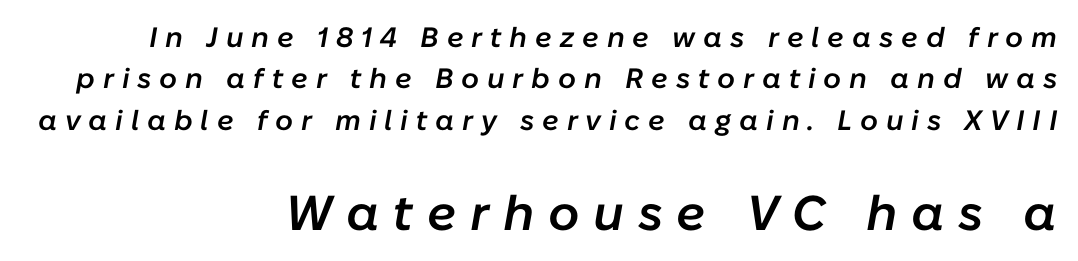
{"italic": "yes", "lean": "right", "slant_degrees": 10, "bold": "semi", "weight": "semibold", "width": "normal", "stroke_contrast": "low", "x_height": "medium", "monospaced": "no", "underline": "no", "align": "right", "line_spacing": "normal", "line_spacing_ratio": 1.48, "letter_spacing": "wide", "letter_spacing_em": 0.28, "larger_block": "second", "size_ratio": 1.75, "glyph_px": 49}
